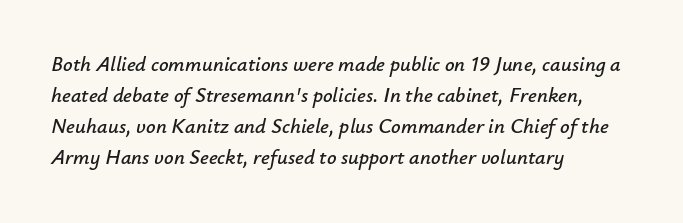
Q: Is the text italic (slanted)? A: Yes, it leans right by about 12 degrees.
Q: Is the text underlined? A: No.
Q: How is the paragraph aligned? A: Left-aligned.
Q: Is the spacing between letters normal or unusually wide? A: Normal.
Q: Is the spacing between lines tight, normal or loose? A: Normal.
